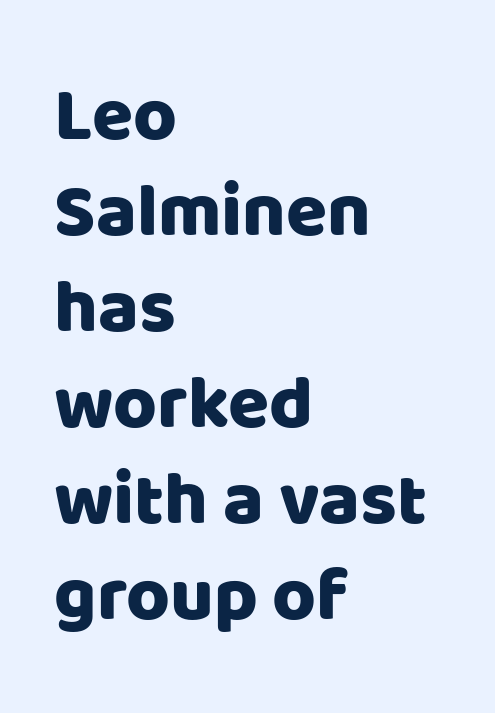
Q: Is the text italic (slanted)? A: No, it is upright.
Q: Is the typeface a serif or a sans-serif typeface? A: Sans-serif.
Q: Is the text underlined? A: No.
Q: How is the paragraph aligned? A: Left-aligned.
Q: Is the spacing between letters normal or unusually wide? A: Normal.
Q: Is the spacing between lines tight, normal or loose? A: Normal.
Q: Width (condensed, normal, or wide)? A: Normal.
Q: Stroke contrast? A: Low.
Q: x-height? A: Large.
Q: Monospaced? A: No.
